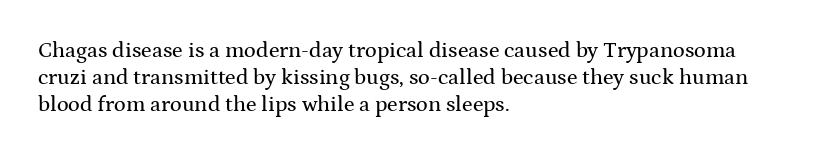
Is the block centered? No — it sits flush against the left margin. Beneath every word, the page is bare. What stands out about the letter spacing? Nothing — it is the standard amount. The lettering stays uniformly vertical, giving the passage a roman look.
